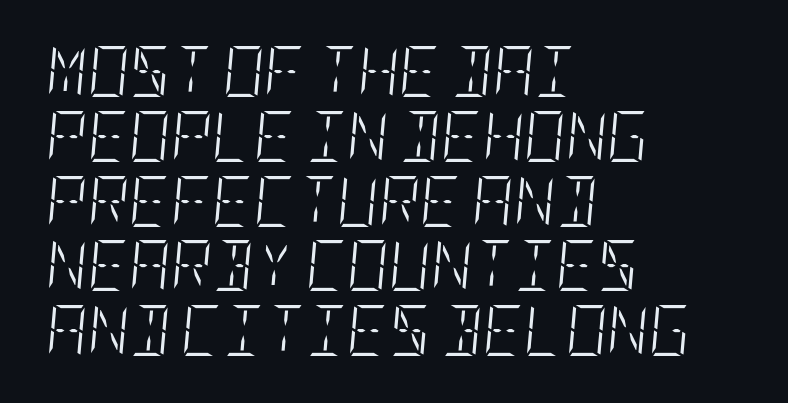
Q: Is the text bold? A: No.
Q: Is the text italic (slanted)? A: Yes, it leans right by about 5 degrees.
Q: Is the text underlined? A: No.
Q: How is the paragraph aligned? A: Left-aligned.
Q: Is the spacing between letters normal or unusually wide? A: Normal.
Q: Is the spacing between lines tight, normal or loose? A: Normal.
Q: Width (condensed, normal, or wide)? A: Condensed.
Q: Stroke contrast? A: Low.
Q: x-height? A: Large.
